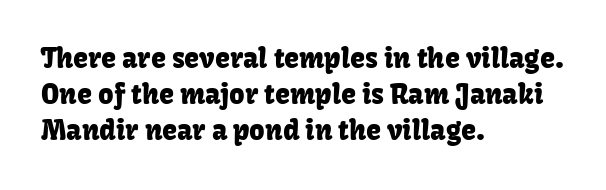
Q: Is the text italic (slanted)? A: No, it is upright.
Q: Is the text underlined? A: No.
Q: How is the paragraph aligned? A: Left-aligned.
Q: Is the spacing between letters normal or unusually wide? A: Normal.
Q: Is the spacing between lines tight, normal or loose? A: Normal.
